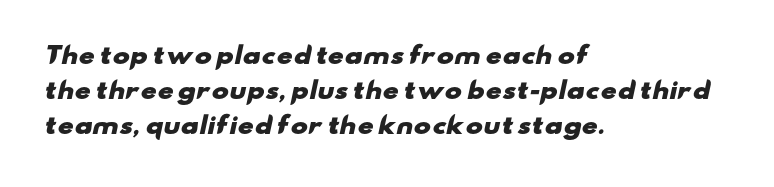
{"bold": "yes", "underline": "no", "align": "left", "line_spacing": "normal", "line_spacing_ratio": 1.53, "letter_spacing": "normal", "letter_spacing_em": 0.0, "glyph_px": 23}
